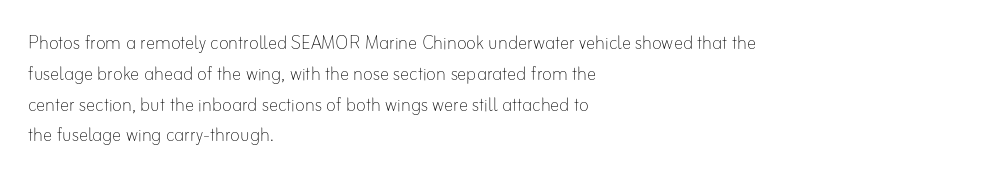
Descenders are the only things crossing below the line. The font sits on the lighter half of the weight spectrum, regular included. Does the copy run flush right? No — it runs flush left. Vertically, the passage feels balanced, rows spaced as you'd expect.
